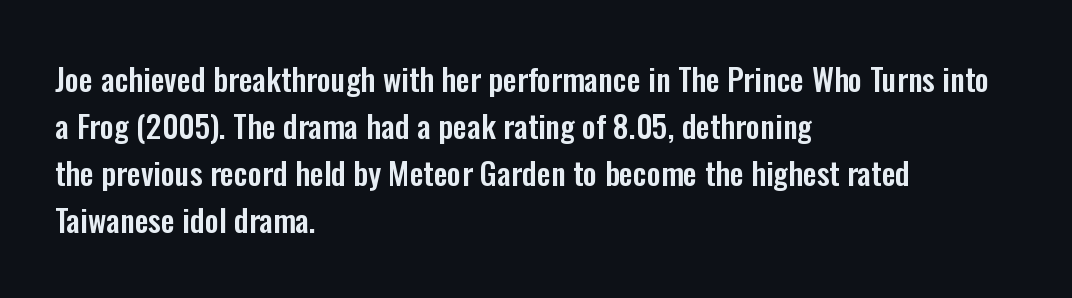
The rendering uses a moderate line-height, typical for paragraphs. Does the copy run flush right? No — it runs flush left. Does the lettering tilt? It doesn't — this is upright. Quick note: underline off.
